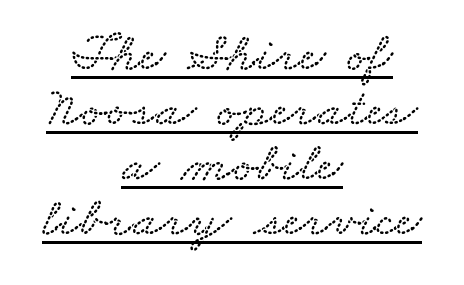
This block would grow much taller if given ordinary leading; it's compressed now. Neither beginnings nor endings align; midpoints do. Underlined type. Compared with typical body copy, the letter spacing here is the same. Each letter keeps its own natural width here, so spacing adapts to shape.
